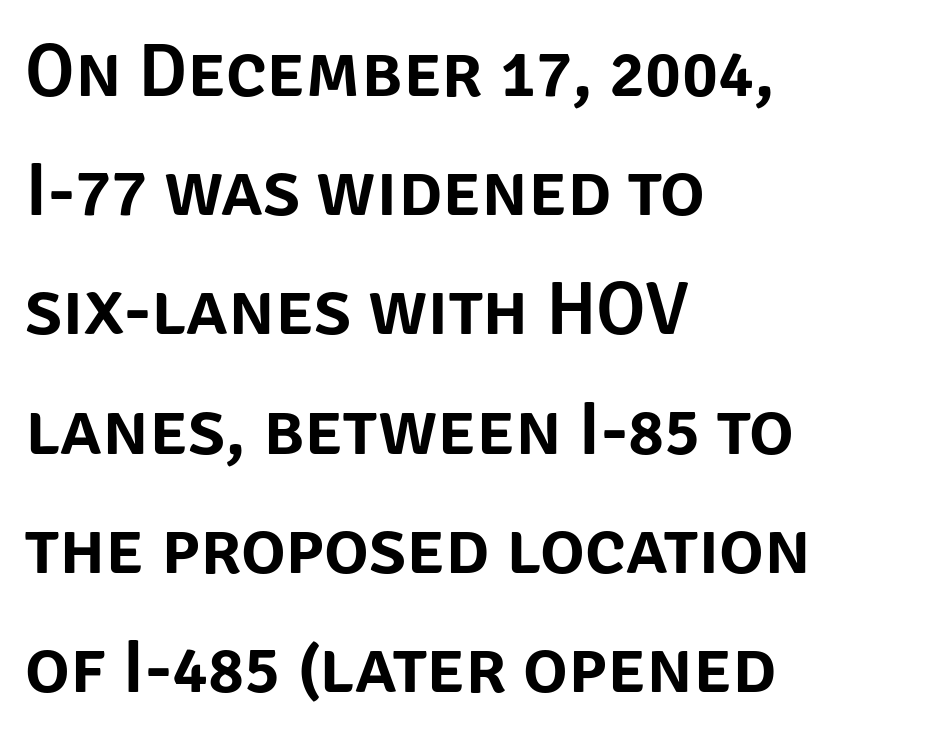
The paragraph has a hard left edge and a soft right edge. Notice how the stems are strictly vertical — no italics here. Glance below the letters and you will spot only blank space. You could not count columns in this text — the font is proportionally spaced. Serif or sans? Sans — the stroke terminals are bare.
